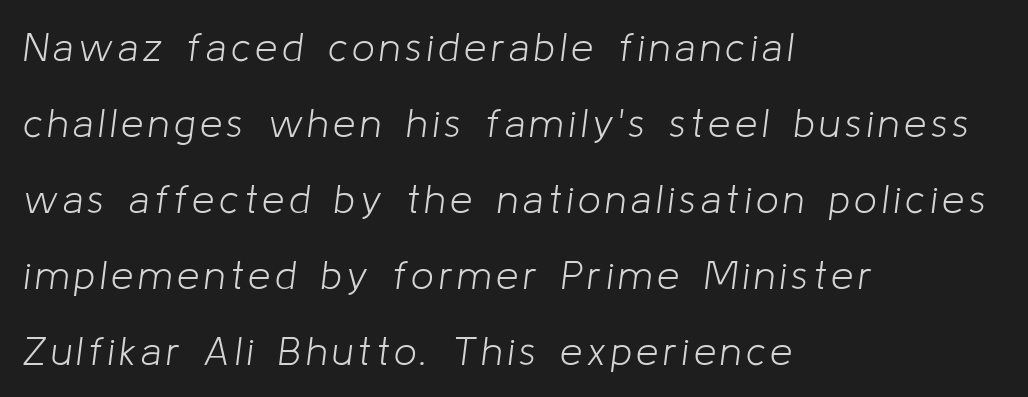
{"italic": "yes", "lean": "right", "slant_degrees": 8, "bold": "no", "weight": "light", "width": "normal", "stroke_contrast": "low", "x_height": "medium", "monospaced": "no", "underline": "no", "align": "left", "line_spacing": "loose", "line_spacing_ratio": 1.9, "glyph_px": 40}
